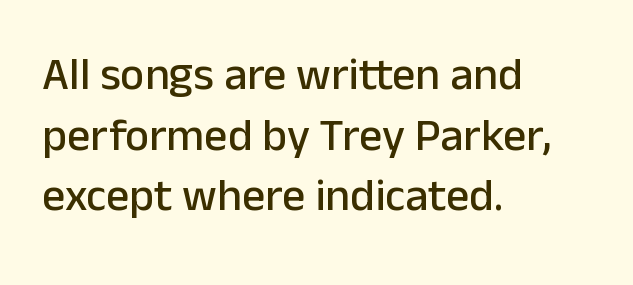
{"serif": "no", "italic": "no", "width": "normal", "stroke_contrast": "low", "x_height": "medium", "monospaced": "no", "underline": "no", "align": "left", "line_spacing": "normal", "line_spacing_ratio": 1.32, "letter_spacing": "normal", "letter_spacing_em": 0.0, "glyph_px": 46}
